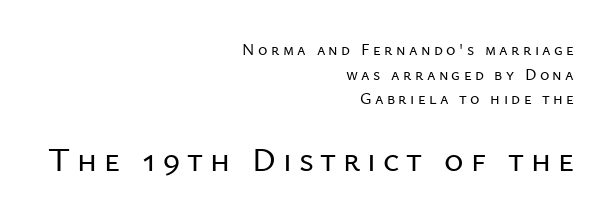
{"serif": "no", "italic": "no", "width": "normal", "stroke_contrast": "low", "x_height": "medium", "monospaced": "no", "underline": "no", "align": "right", "line_spacing": "normal", "line_spacing_ratio": 1.54, "letter_spacing": "wide", "letter_spacing_em": 0.21, "larger_block": "second", "size_ratio": 2.06, "glyph_px": 33}
